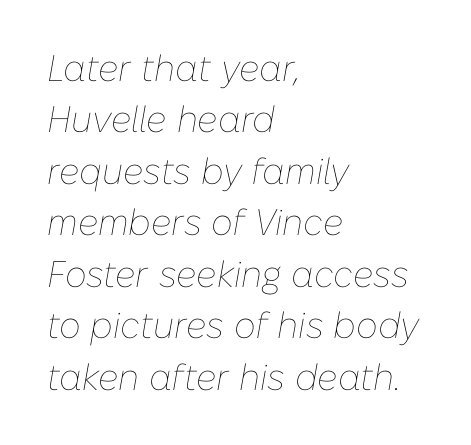
Character widths vary here, with narrow letters taking less room than wide ones. Is the type slanted? Yes — the strokes lean at a clear angle. Is the block centered? No — it sits flush against the left margin. Inter-character spacing is left at the font's built-in metrics.
